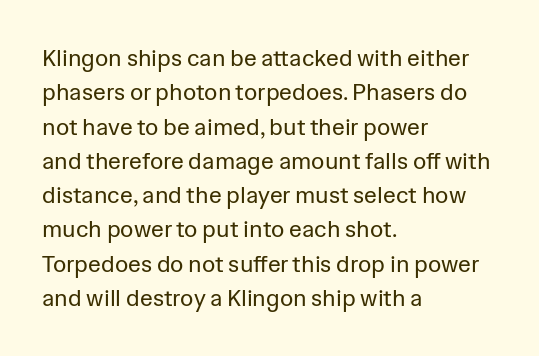
Q: Is the text bold? A: No.
Q: Is the text italic (slanted)? A: No, it is upright.
Q: Is the text underlined? A: No.
Q: How is the paragraph aligned? A: Left-aligned.
Q: Is the spacing between letters normal or unusually wide? A: Normal.
Q: Is the spacing between lines tight, normal or loose? A: Normal.
